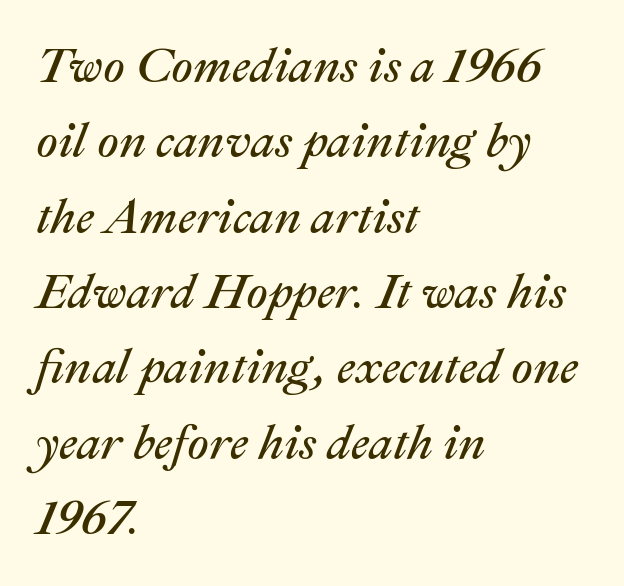
The image shows 48 px regular-weight type, italic (leaning right); set left-aligned, normal line spacing (1.57x), normal letter spacing, not underlined; medium stroke contrast and a medium x-height.
